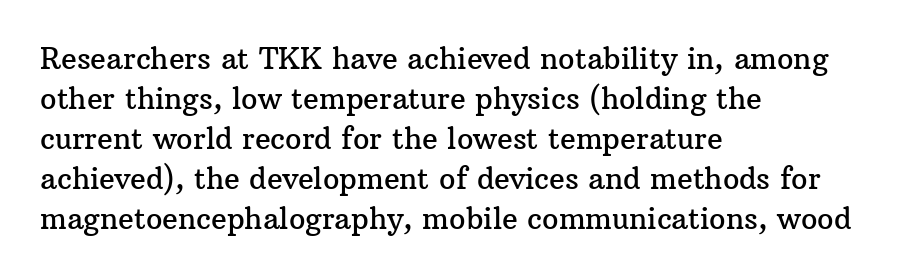
{"serif": "yes", "italic": "no", "width": "normal", "stroke_contrast": "medium", "x_height": "medium", "monospaced": "no", "underline": "no", "align": "left", "line_spacing": "normal", "line_spacing_ratio": 1.38, "letter_spacing": "normal", "letter_spacing_em": 0.0, "glyph_px": 29}
